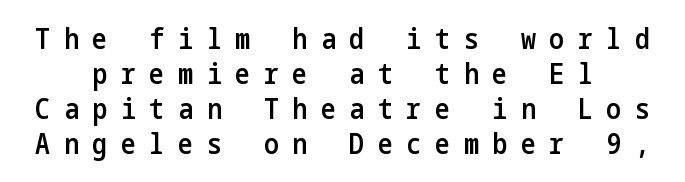
{"serif": "no", "italic": "no", "bold": "semi", "weight": "semibold", "width": "condensed", "stroke_contrast": "low", "x_height": "medium", "underline": "no", "line_spacing": "normal", "line_spacing_ratio": 1.25, "letter_spacing": "wide", "letter_spacing_em": 0.49, "glyph_px": 28}
